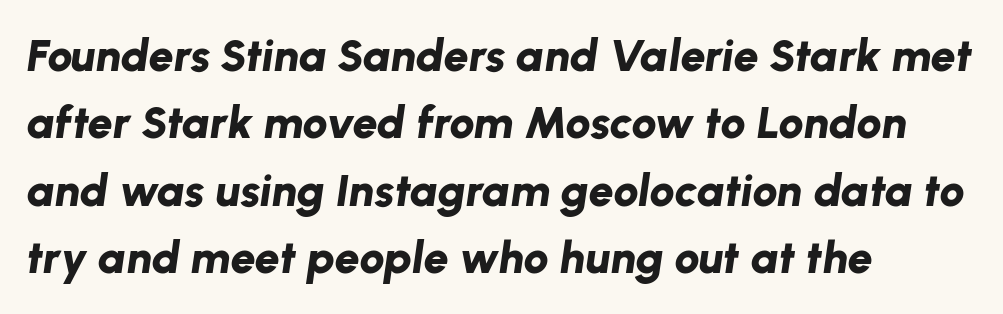
{"italic": "yes", "lean": "right", "slant_degrees": 8, "bold": "yes", "weight": "bold", "width": "normal", "stroke_contrast": "low", "x_height": "medium", "monospaced": "no", "underline": "no", "align": "left", "line_spacing": "normal", "line_spacing_ratio": 1.5, "letter_spacing": "normal", "letter_spacing_em": 0.0, "glyph_px": 45}
